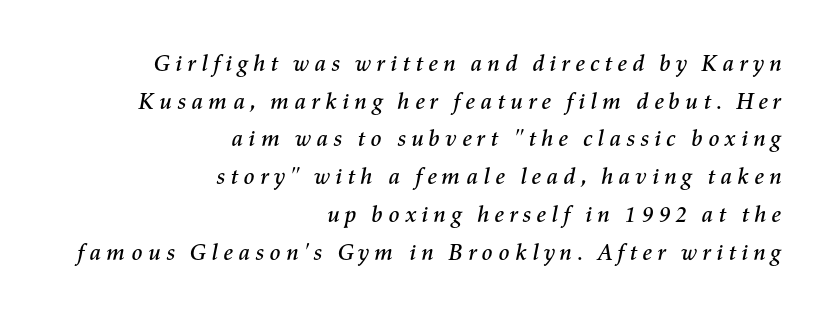
Q: Is the text italic (slanted)? A: Yes, it leans right by about 11 degrees.
Q: Is the text underlined? A: No.
Q: How is the paragraph aligned? A: Right-aligned.
Q: Is the spacing between lines tight, normal or loose? A: Normal.
